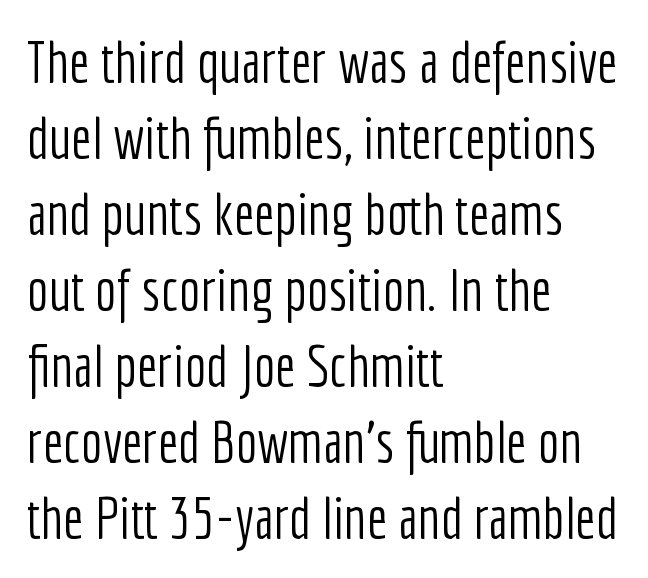
The image shows 58 px light, condensed sans-serif type, upright; set left-aligned, normal line spacing (1.31x), normal letter spacing, not underlined; low stroke contrast and a medium x-height.
